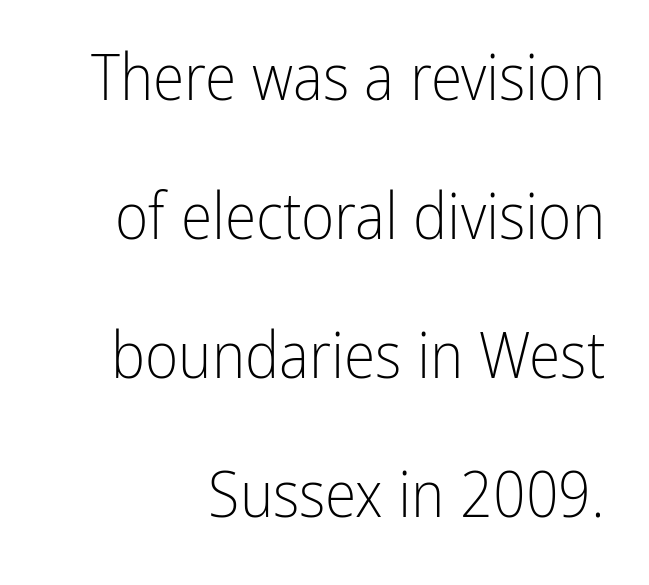
Posture: vertical. You could not count columns in this text — the font is proportionally spaced. Unbolded letterforms with no extra heft. These lines stand farther apart than default settings would place them. This rendering leaves character spacing at its baseline value.
